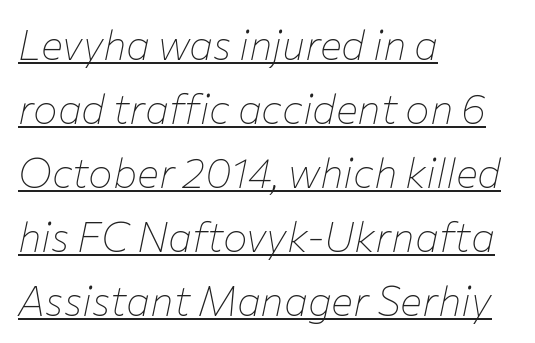
Q: Is the text bold? A: No.
Q: Is the text italic (slanted)? A: Yes, it leans right by about 12 degrees.
Q: Is the text underlined? A: Yes.
Q: How is the paragraph aligned? A: Left-aligned.
Q: Is the spacing between letters normal or unusually wide? A: Normal.
Q: Is the spacing between lines tight, normal or loose? A: Normal.
Q: Width (condensed, normal, or wide)? A: Normal.
Q: Stroke contrast? A: Low.
Q: x-height? A: Medium.
Q: Monospaced? A: No.
